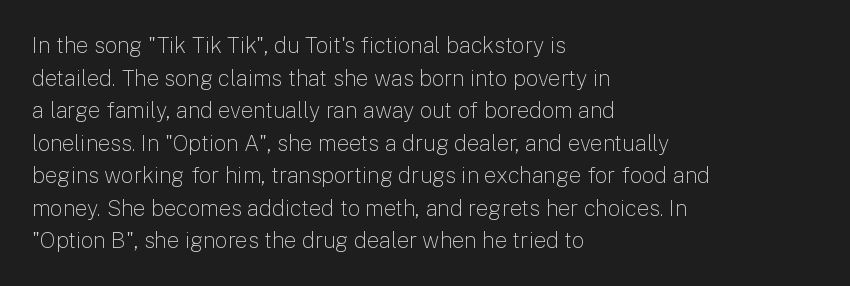
Q: Is the text bold? A: No.
Q: Is the text italic (slanted)? A: No, it is upright.
Q: Is the text underlined? A: No.
Q: How is the paragraph aligned? A: Left-aligned.
Q: Is the spacing between letters normal or unusually wide? A: Normal.
Q: Is the spacing between lines tight, normal or loose? A: Normal.
